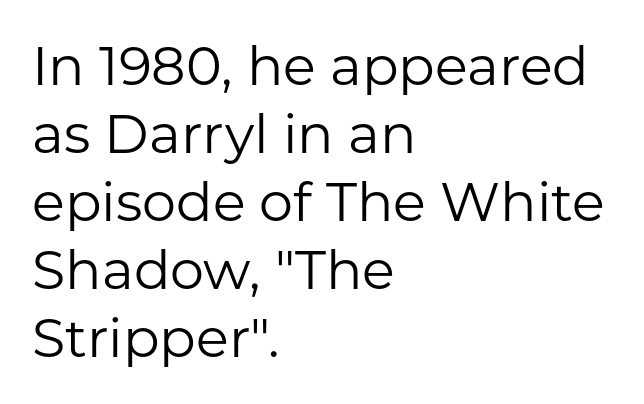
Q: Is the text bold? A: No.
Q: Is the text italic (slanted)? A: No, it is upright.
Q: Is the typeface a serif or a sans-serif typeface? A: Sans-serif.
Q: Is the text underlined? A: No.
Q: How is the paragraph aligned? A: Left-aligned.
Q: Is the spacing between letters normal or unusually wide? A: Normal.
Q: Is the spacing between lines tight, normal or loose? A: Normal.
Q: Width (condensed, normal, or wide)? A: Normal.
Q: Stroke contrast? A: Low.
Q: x-height? A: Medium.
Q: Monospaced? A: No.
